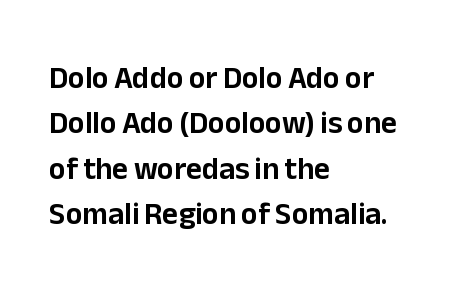
Q: Is the text italic (slanted)? A: No, it is upright.
Q: Is the typeface a serif or a sans-serif typeface? A: Sans-serif.
Q: Is the text underlined? A: No.
Q: How is the paragraph aligned? A: Left-aligned.
Q: Is the spacing between letters normal or unusually wide? A: Normal.
Q: Is the spacing between lines tight, normal or loose? A: Normal.
Q: Width (condensed, normal, or wide)? A: Normal.
Q: Stroke contrast? A: Low.
Q: x-height? A: Medium.
Q: Monospaced? A: No.
